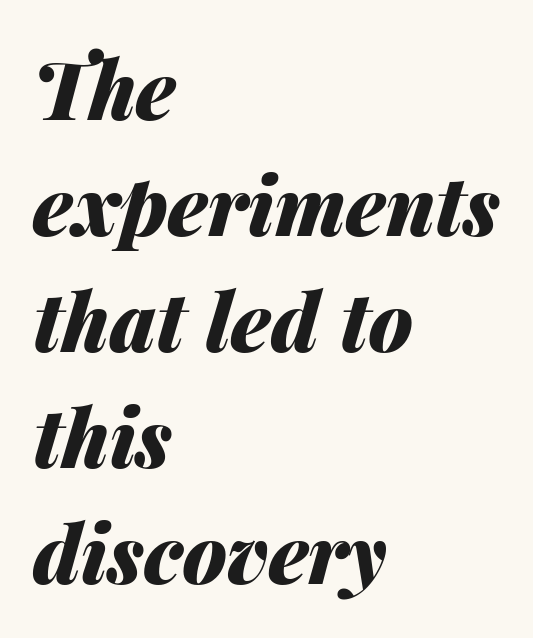
The image shows 80 px heavy type, italic (leaning right); set left-aligned, normal line spacing (1.45x), normal letter spacing, not underlined; medium stroke contrast and a medium x-height.
